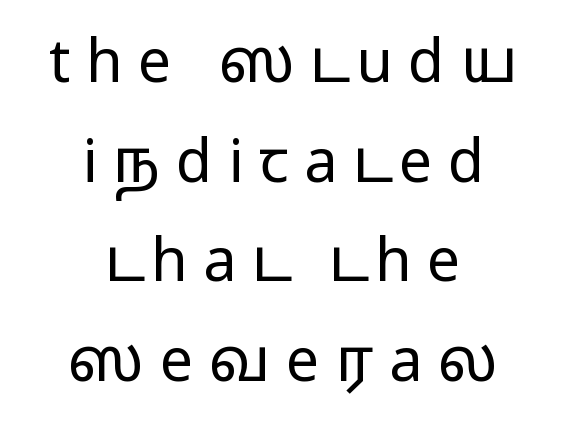
Q: Is the text bold? A: No.
Q: Is the text italic (slanted)? A: No, it is upright.
Q: Is the typeface a serif or a sans-serif typeface? A: Sans-serif.
Q: Is the text underlined? A: No.
Q: How is the paragraph aligned? A: Centered.
Q: Is the spacing between letters normal or unusually wide? A: Unusually wide.
Q: Is the spacing between lines tight, normal or loose? A: Normal.
Q: Width (condensed, normal, or wide)? A: Wide.
Q: Stroke contrast? A: Low.
Q: x-height? A: Medium.
Q: Monospaced? A: No.
